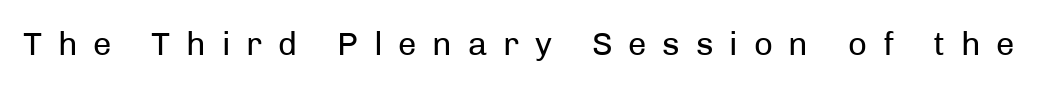
{"serif": "no", "italic": "no", "bold": "no", "weight": "regular", "width": "normal", "stroke_contrast": "low", "x_height": "medium", "monospaced": "no", "underline": "no", "letter_spacing": "wide", "letter_spacing_em": 0.48, "glyph_px": 33}
